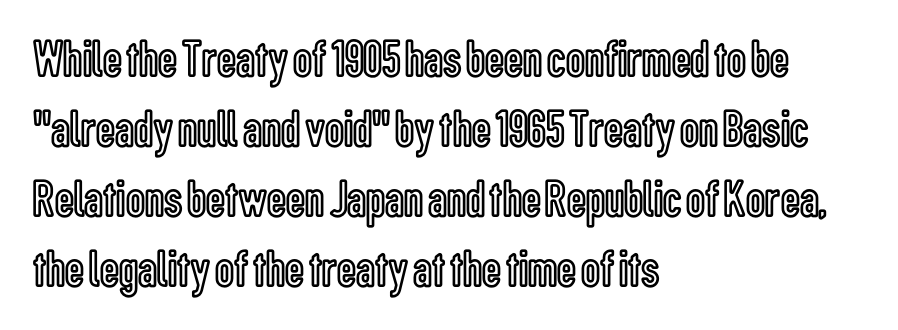
{"italic": "no", "width": "condensed", "x_height": "medium", "monospaced": "no", "underline": "no", "align": "left", "line_spacing": "normal", "line_spacing_ratio": 1.32, "letter_spacing": "normal", "letter_spacing_em": 0.0, "glyph_px": 53}
